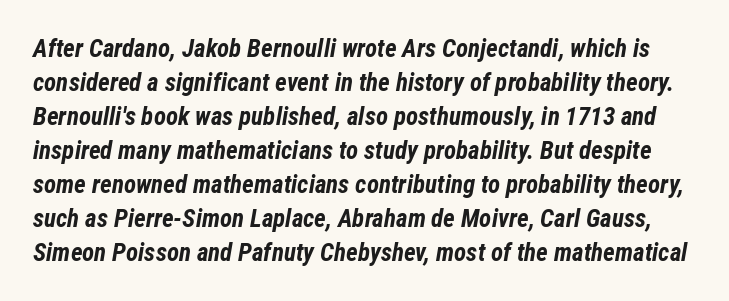
The image shows 25 px bold type, italic (leaning right); set normal line spacing (1.36x), normal letter spacing, not underlined.
